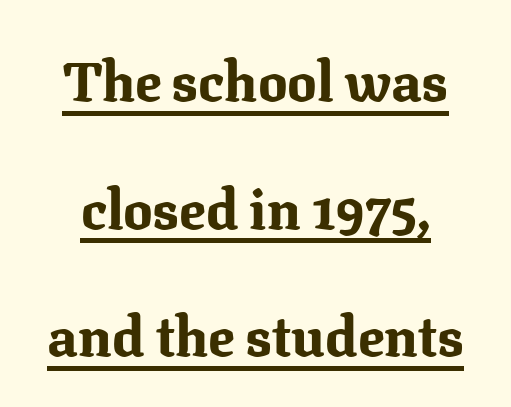
Typesetter's note: full bold, strokes at maximum text heaviness. A rule runs beneath these lines of type. Here the glyphs are tracked normally, forming tight word shapes. This is the regular roman posture of the typeface.
